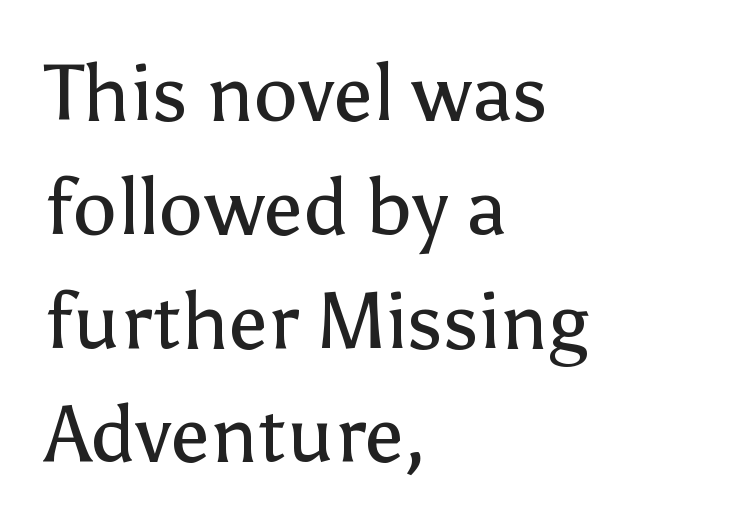
The image shows 79 px regular-weight sans-serif type, upright; set left-aligned, normal line spacing (1.44x), normal letter spacing, not underlined; low stroke contrast and a medium x-height.
